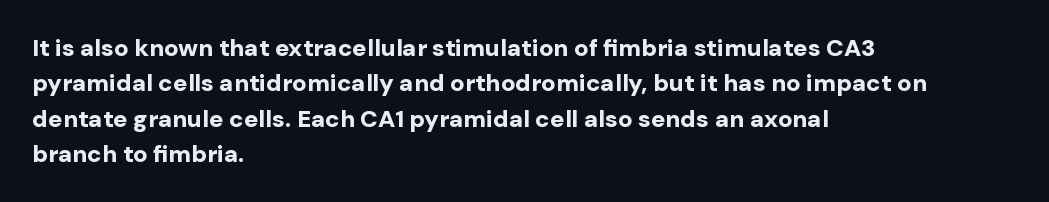
The image shows 24 px bold type, upright; set left-aligned, normal line spacing (1.47x), normal letter spacing, not underlined.
